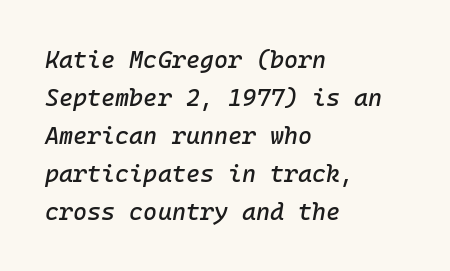
The image shows 24 px text type, italic (leaning right); set left-aligned, normal line spacing (1.58x), normal letter spacing, not underlined.
